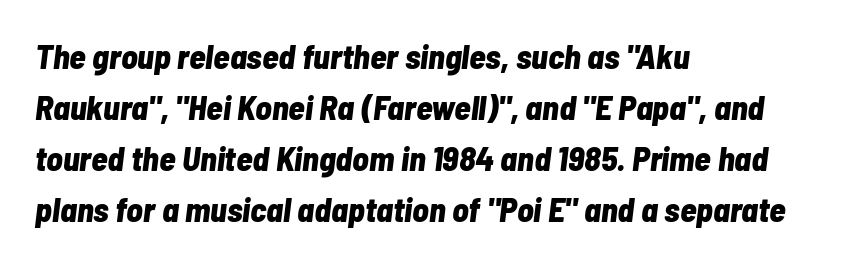
The image shows 34 px bold, condensed type, italic (leaning right); set left-aligned, normal line spacing (1.5x), normal letter spacing, not underlined; low stroke contrast and a medium x-height.
